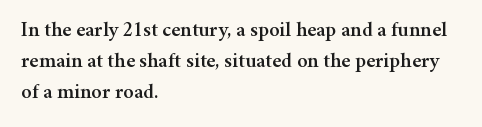
Does the copy run flush right? No — it runs flush left. The specimen reads as upright at a glance. Between one letter and the next there's only the usual sliver of space. The designer left line spacing at the default.
